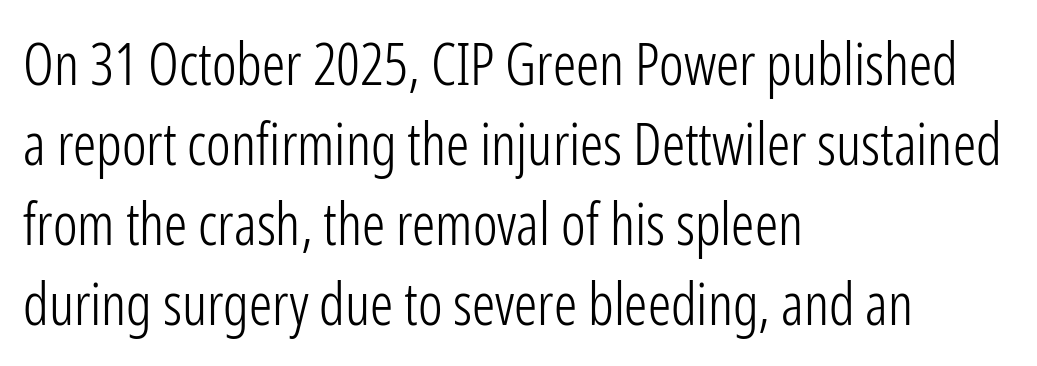
Each letter's strokes conclude bluntly, with no projecting serifs. Stems and bowls with no extra thickness — not bold. The strip under each line holds only bare page. The lines are quadded left. Notice how descenders clear the ascenders below comfortably — that's standard leading.
